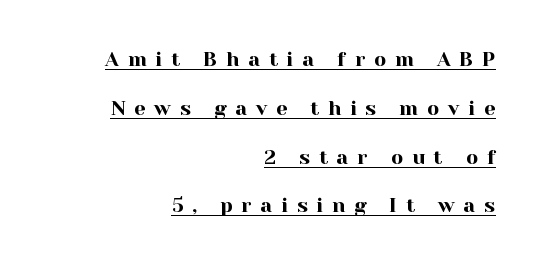
Characters remain perfectly vertical along every line. Students, observe: this is what heavily led, spacious text looks like. Layout note: lines flush right. Look at the tracking — it's clearly loosened, letters drifting apart. A typographer would call this underscored text.
